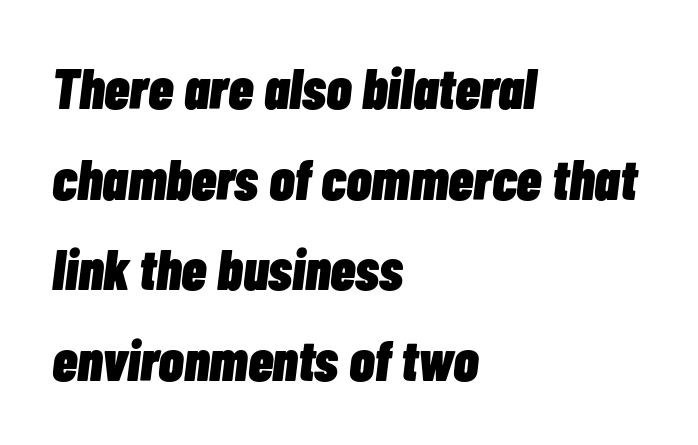
The gap between lines stays unmarked. Notice how descenders clear the ascenders below comfortably — that's standard leading. Pretty heavy lettering here — definitely bold. Every character sits at an angle, as italics do. Each letter keeps its own natural width here, so spacing adapts to shape.
